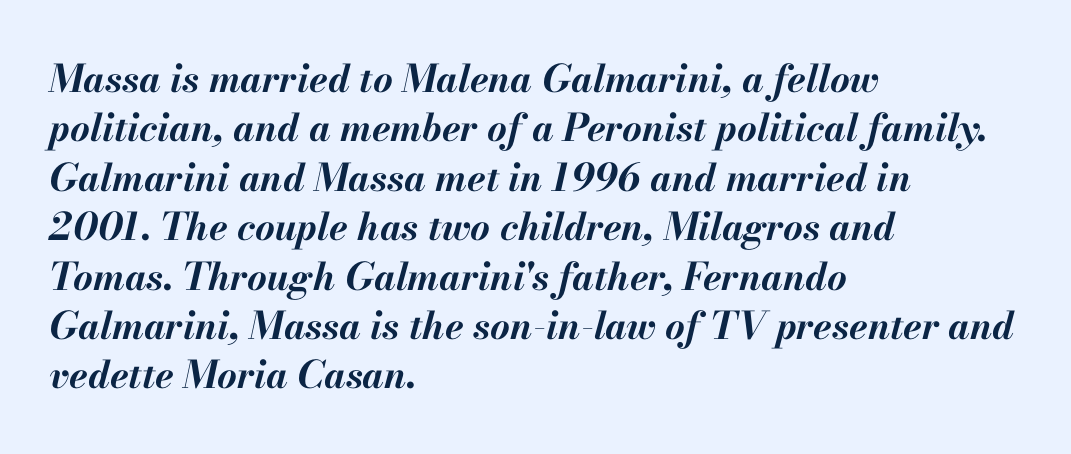
{"italic": "yes", "lean": "right", "slant_degrees": 13, "bold": "yes", "weight": "bold", "width": "normal", "stroke_contrast": "medium", "x_height": "small", "monospaced": "no", "underline": "no", "align": "left", "line_spacing": "normal", "line_spacing_ratio": 1.3, "letter_spacing": "normal", "letter_spacing_em": 0.0, "glyph_px": 38}
